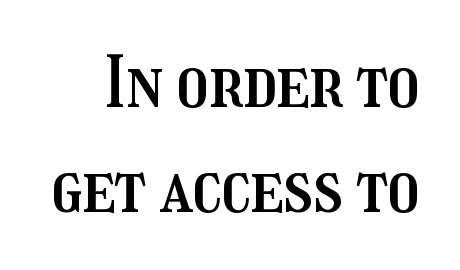
The image shows 70 px condensed type, upright; set normal line spacing (1.5x), normal letter spacing, not underlined; medium stroke contrast and a medium x-height.
